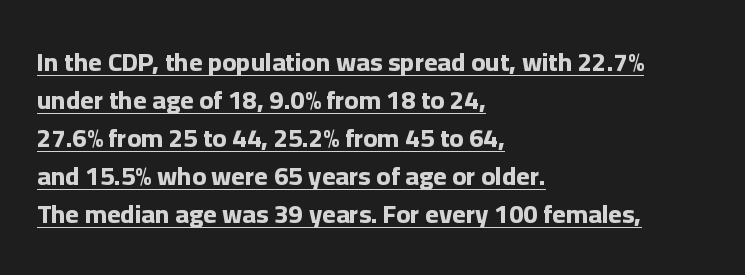
The lines sit at an ordinary, default distance from one another. The compositor pushed each line to the left boundary. The characters look thick and weighty, a clear bold. This is the regular roman posture of the typeface. Glyph-to-glyph distance matches everyday printed text. A baseline rule has been typeset under these characters.
